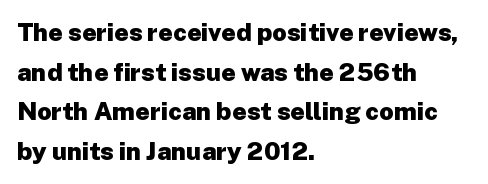
The words here are not underlined. Glyph-to-glyph distance matches everyday printed text. The rows are spaced the way most documents space them. The lettering holds an erect, upright posture throughout. Heavy-handed strokes throughout: this text is bold. Which margin do the lines hug? The left one — the right edge is uneven.
